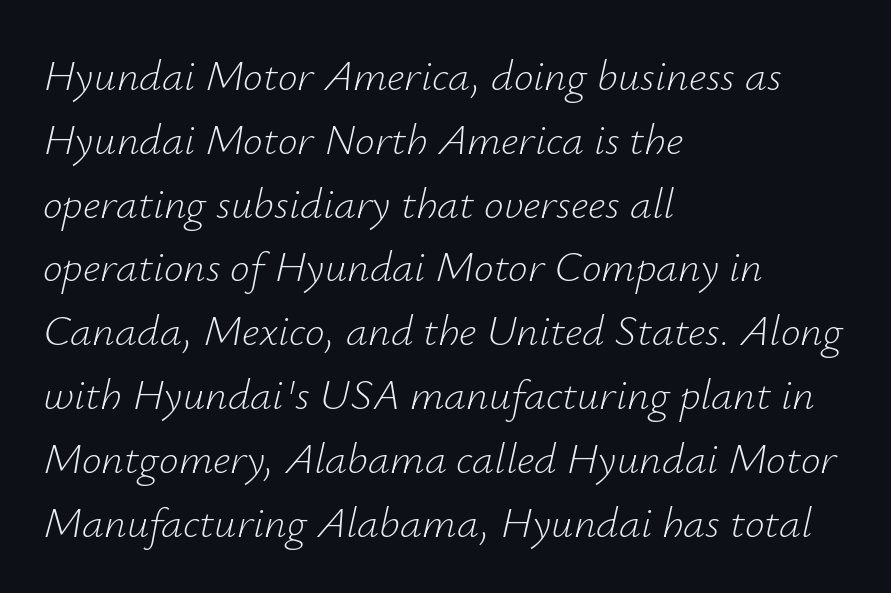
Q: Is the text bold? A: No.
Q: Is the text italic (slanted)? A: Yes, it leans right by about 12 degrees.
Q: Is the text underlined? A: No.
Q: How is the paragraph aligned? A: Left-aligned.
Q: Is the spacing between letters normal or unusually wide? A: Normal.
Q: Is the spacing between lines tight, normal or loose? A: Normal.
Q: Width (condensed, normal, or wide)? A: Normal.
Q: Stroke contrast? A: Low.
Q: x-height? A: Small.
Q: Monospaced? A: No.
